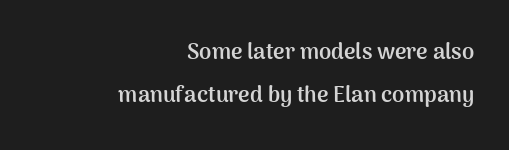
{"italic": "no", "bold": "yes", "underline": "no", "align": "right", "line_spacing": "loose", "line_spacing_ratio": 1.95, "letter_spacing": "normal", "letter_spacing_em": 0.0, "glyph_px": 22}
